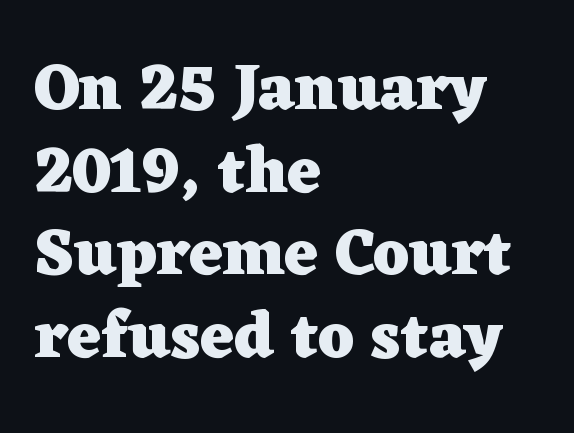
As a designer I'd log this as weight 700, bold. This sample is left-justified, so line endings fall wherever the words run out. To sum up the face: it has serifs. The block of text has a typical density, with ordinary space between rows. The line texture is even and compact thanks to regular tracking.
